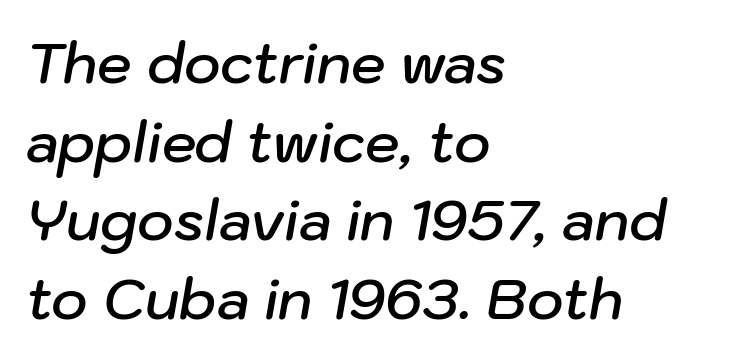
{"italic": "yes", "lean": "right", "slant_degrees": 10, "bold": "semi", "weight": "semibold", "width": "normal", "stroke_contrast": "low", "x_height": "medium", "monospaced": "no", "underline": "no", "align": "left", "line_spacing": "normal", "line_spacing_ratio": 1.43, "letter_spacing": "normal", "letter_spacing_em": 0.0, "glyph_px": 55}
